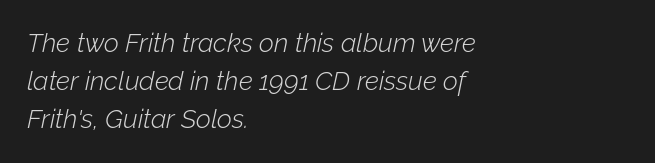
The image shows 26 px text type, italic (leaning right); set left-aligned, normal line spacing (1.47x), normal letter spacing, not underlined.
